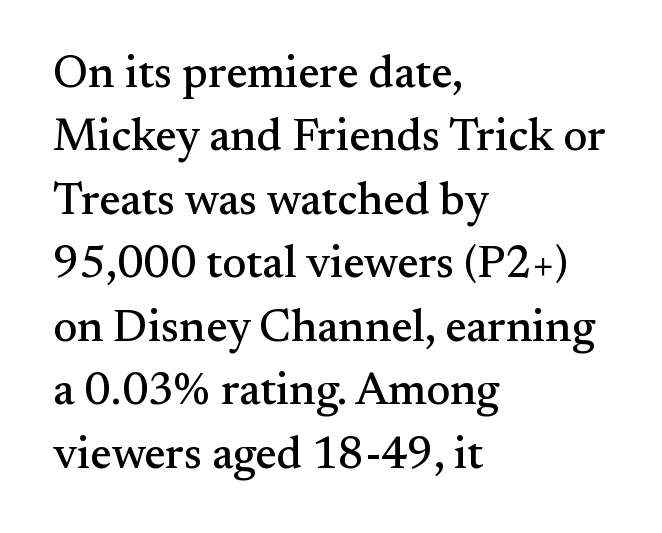
Q: Is the text italic (slanted)? A: No, it is upright.
Q: Is the typeface a serif or a sans-serif typeface? A: Serif.
Q: Is the text underlined? A: No.
Q: How is the paragraph aligned? A: Left-aligned.
Q: Is the spacing between letters normal or unusually wide? A: Normal.
Q: Is the spacing between lines tight, normal or loose? A: Normal.
Q: Width (condensed, normal, or wide)? A: Normal.
Q: Stroke contrast? A: Medium.
Q: x-height? A: Small.
Q: Monospaced? A: No.
